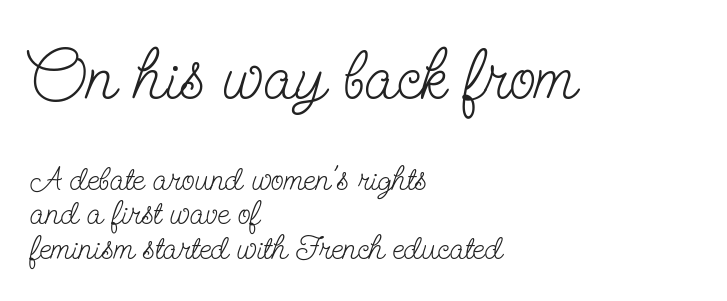
{"serif": "yes", "bold": "no", "weight": "light", "width": "condensed", "stroke_contrast": "low", "x_height": "small", "monospaced": "no", "underline": "no", "align": "left", "line_spacing": "tight", "line_spacing_ratio": 1.02, "letter_spacing": "normal", "letter_spacing_em": 0.0, "larger_block": "first", "size_ratio": 2.03, "glyph_px": 69}
